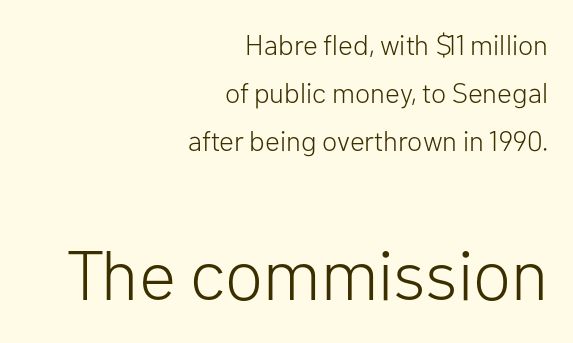
Q: Is the text bold? A: No.
Q: Is the text italic (slanted)? A: No, it is upright.
Q: Is the typeface a serif or a sans-serif typeface? A: Sans-serif.
Q: Is the text underlined? A: No.
Q: How is the paragraph aligned? A: Right-aligned.
Q: Is the spacing between letters normal or unusually wide? A: Normal.
Q: Which block of text is set in a larger size, the first (top) or the second (bottom)? A: The second (bottom) one.
Q: Width (condensed, normal, or wide)? A: Normal.
Q: Stroke contrast? A: Low.
Q: x-height? A: Medium.
Q: Monospaced? A: No.
